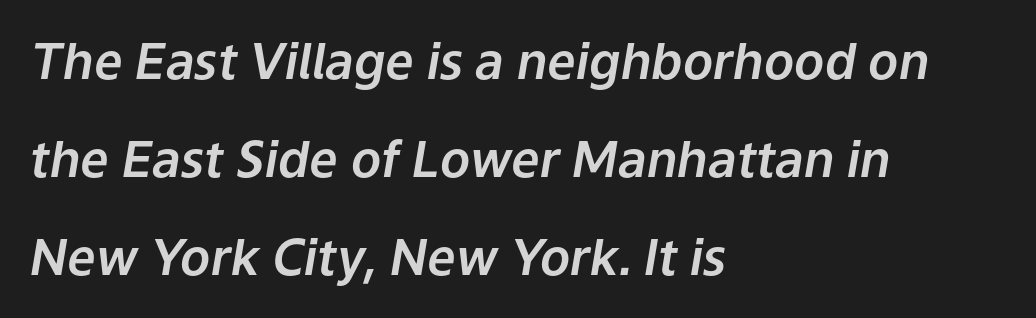
Is the block centered? No — it sits flush against the left margin. How would I describe the line gaps? Wide and relaxed. A typesetter would mark this as italic. There is no visible air inserted between adjacent glyphs.
